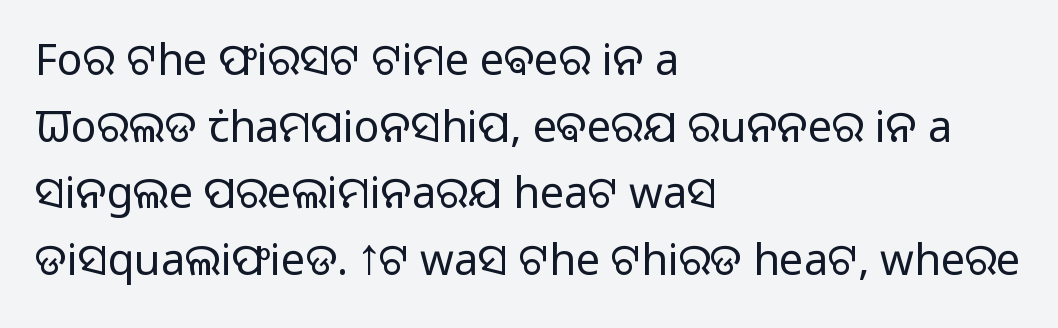
The image shows 43 px light sans-serif type, upright; set left-aligned, normal line spacing (1.55x), normal letter spacing, not underlined; low stroke contrast and a medium x-height.
